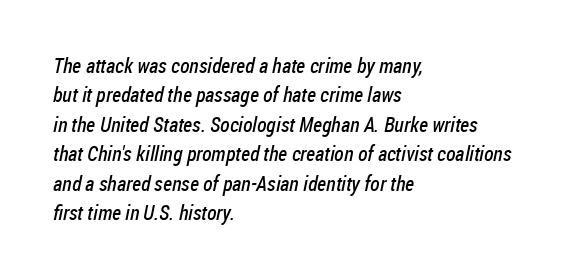
{"bold": "no", "underline": "no", "align": "left", "line_spacing": "normal", "line_spacing_ratio": 1.4, "letter_spacing": "normal", "letter_spacing_em": 0.0, "glyph_px": 21}
